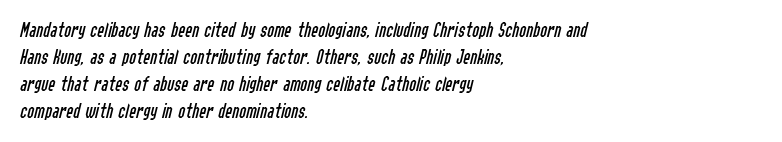
The image shows 21 px text type, italic (leaning right); set left-aligned, normal line spacing (1.29x), normal letter spacing, not underlined.
